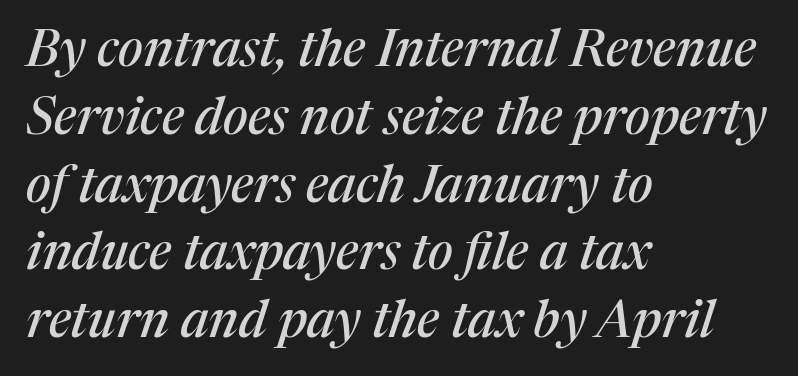
The image shows 51 px serif type, italic (leaning right); set left-aligned, normal line spacing (1.33x), normal letter spacing, not underlined; medium stroke contrast and a medium x-height.
